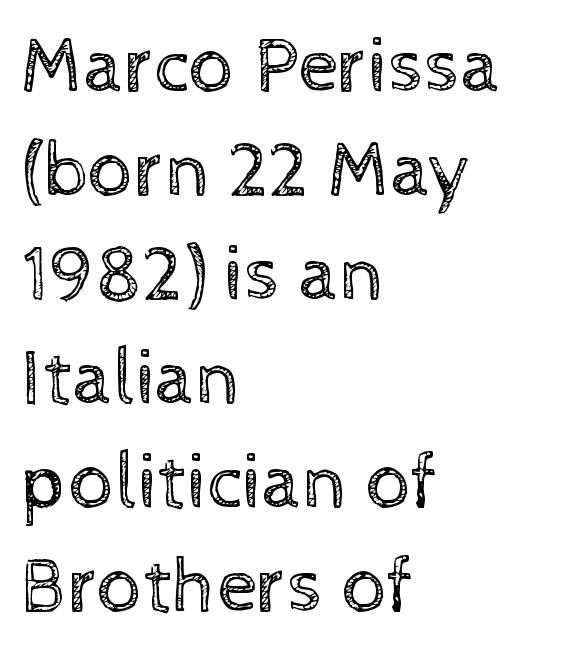
The image shows 80 px regular-weight type, upright; set left-aligned, normal line spacing (1.3x), normal letter spacing, not underlined; a medium x-height.
